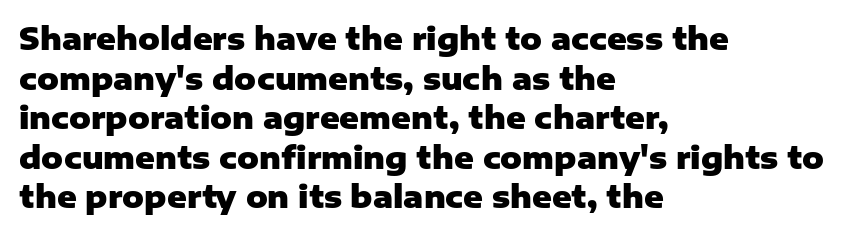
Q: Is the text bold? A: Yes.
Q: Is the text italic (slanted)? A: No, it is upright.
Q: Is the typeface a serif or a sans-serif typeface? A: Sans-serif.
Q: Is the text underlined? A: No.
Q: How is the paragraph aligned? A: Left-aligned.
Q: Is the spacing between letters normal or unusually wide? A: Normal.
Q: Is the spacing between lines tight, normal or loose? A: Normal.
Q: Width (condensed, normal, or wide)? A: Normal.
Q: Stroke contrast? A: Low.
Q: x-height? A: Medium.
Q: Monospaced? A: No.
